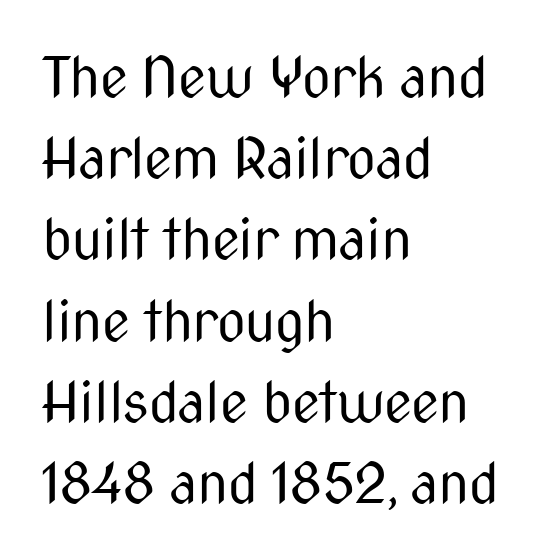
Q: Is the text bold? A: No.
Q: Is the text italic (slanted)? A: No, it is upright.
Q: Is the typeface a serif or a sans-serif typeface? A: Sans-serif.
Q: Is the text underlined? A: No.
Q: How is the paragraph aligned? A: Left-aligned.
Q: Is the spacing between letters normal or unusually wide? A: Normal.
Q: Is the spacing between lines tight, normal or loose? A: Normal.
Q: Width (condensed, normal, or wide)? A: Condensed.
Q: Stroke contrast? A: Medium.
Q: x-height? A: Medium.
Q: Monospaced? A: No.
